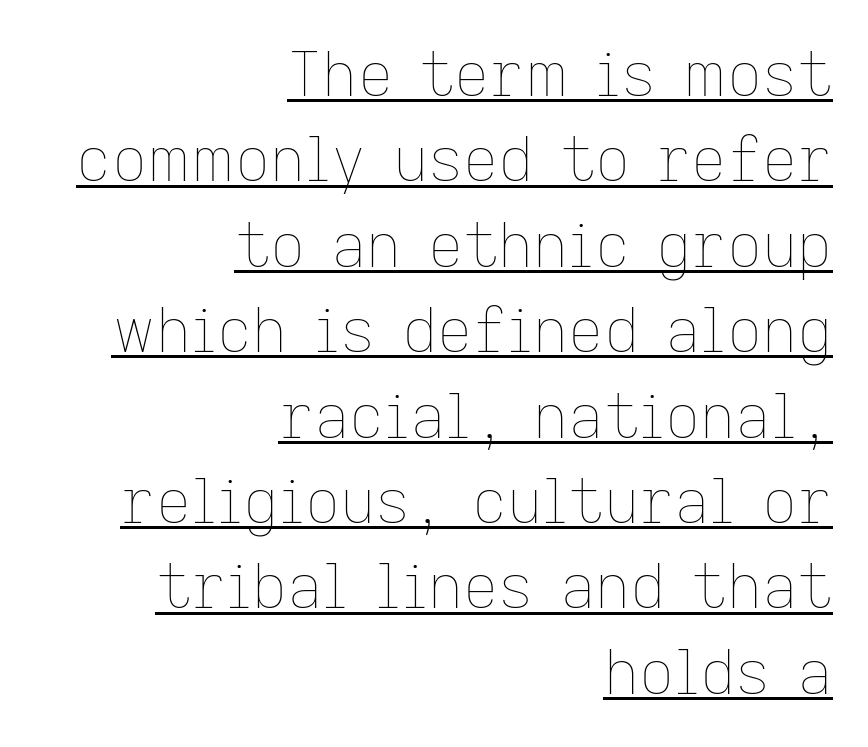
{"italic": "no", "bold": "no", "weight": "thin", "width": "normal", "stroke_contrast": "low", "x_height": "medium", "monospaced": "no", "underline": "yes", "align": "right", "line_spacing": "normal", "line_spacing_ratio": 1.4, "letter_spacing": "normal", "letter_spacing_em": 0.0, "glyph_px": 61}
